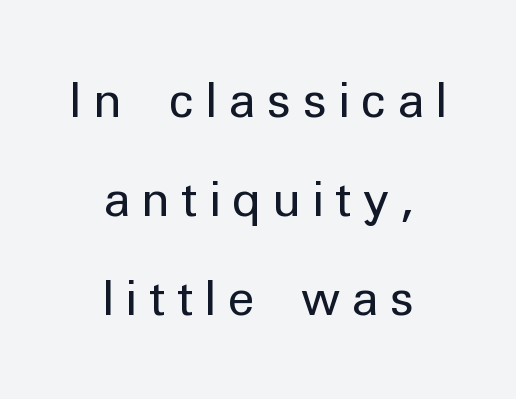
The typeface chosen for these lines omits serifs. The typeface has the unassuming heft of standard copy or less. This sample has the flowing, uneven cadence of proportional lettering. In terms of posture, this sample is upright.
